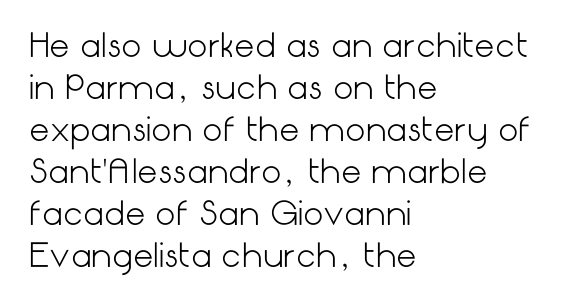
{"serif": "no", "italic": "no", "bold": "no", "weight": "light", "width": "normal", "stroke_contrast": "low", "x_height": "medium", "underline": "no", "align": "left", "line_spacing": "normal", "line_spacing_ratio": 1.31, "letter_spacing": "normal", "letter_spacing_em": 0.0, "glyph_px": 32}
